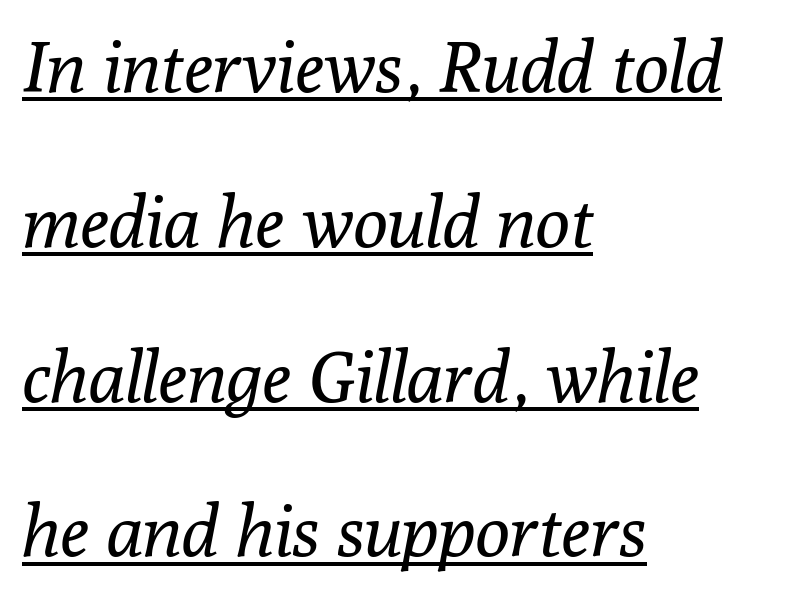
The image shows 72 px regular-weight serif type, italic (leaning right); set left-aligned, loose line spacing (2.15x), normal letter spacing, underlined; low stroke contrast and a medium x-height.
